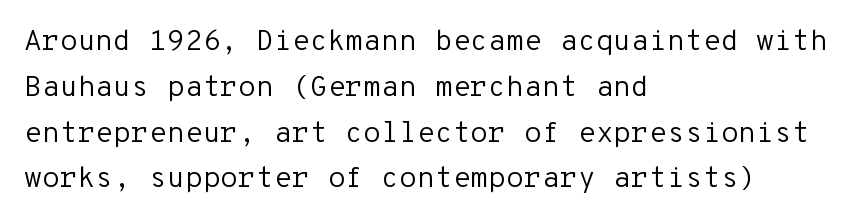
Q: Is the text bold? A: No.
Q: Is the text italic (slanted)? A: No, it is upright.
Q: Is the typeface a serif or a sans-serif typeface? A: Sans-serif.
Q: Is the text underlined? A: No.
Q: How is the paragraph aligned? A: Left-aligned.
Q: Is the spacing between letters normal or unusually wide? A: Normal.
Q: Is the spacing between lines tight, normal or loose? A: Normal.
Q: Width (condensed, normal, or wide)? A: Normal.
Q: Stroke contrast? A: Low.
Q: x-height? A: Medium.
Q: Monospaced? A: Yes.
